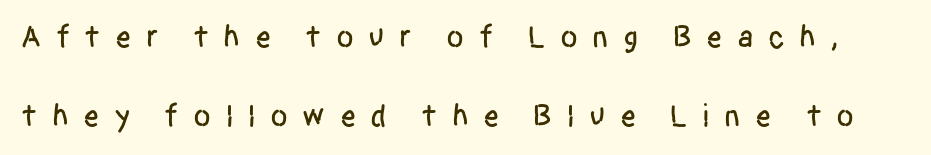
Q: Is the text italic (slanted)? A: No, it is upright.
Q: Is the typeface a serif or a sans-serif typeface? A: Sans-serif.
Q: Is the text underlined? A: No.
Q: Is the spacing between letters normal or unusually wide? A: Unusually wide.
Q: Is the spacing between lines tight, normal or loose? A: Loose.
Q: Width (condensed, normal, or wide)? A: Condensed.
Q: Stroke contrast? A: Low.
Q: x-height? A: Large.
Q: Monospaced? A: No.
